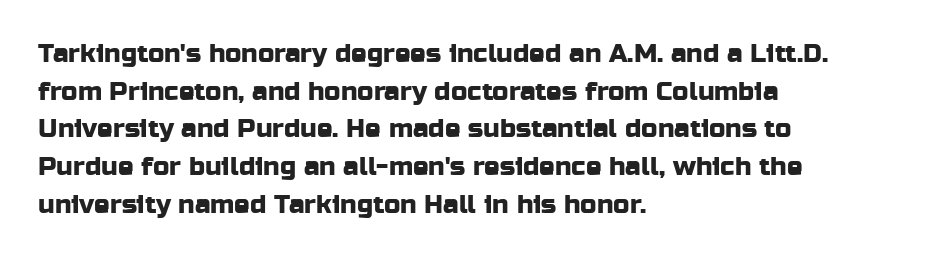
{"italic": "no", "underline": "no", "align": "left", "line_spacing": "normal", "line_spacing_ratio": 1.45, "letter_spacing": "normal", "letter_spacing_em": 0.0, "glyph_px": 26}
